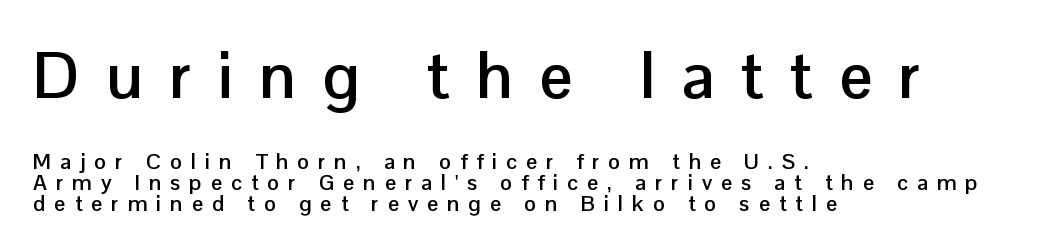
Q: Is the text bold? A: Yes.
Q: Is the text italic (slanted)? A: No, it is upright.
Q: Is the typeface a serif or a sans-serif typeface? A: Sans-serif.
Q: Is the text underlined? A: No.
Q: How is the paragraph aligned? A: Left-aligned.
Q: Is the spacing between letters normal or unusually wide? A: Unusually wide.
Q: Is the spacing between lines tight, normal or loose? A: Tight.
Q: Which block of text is set in a larger size, the first (top) or the second (bottom)? A: The first (top) one.
Q: Width (condensed, normal, or wide)? A: Normal.
Q: Stroke contrast? A: Low.
Q: x-height? A: Medium.
Q: Monospaced? A: No.
